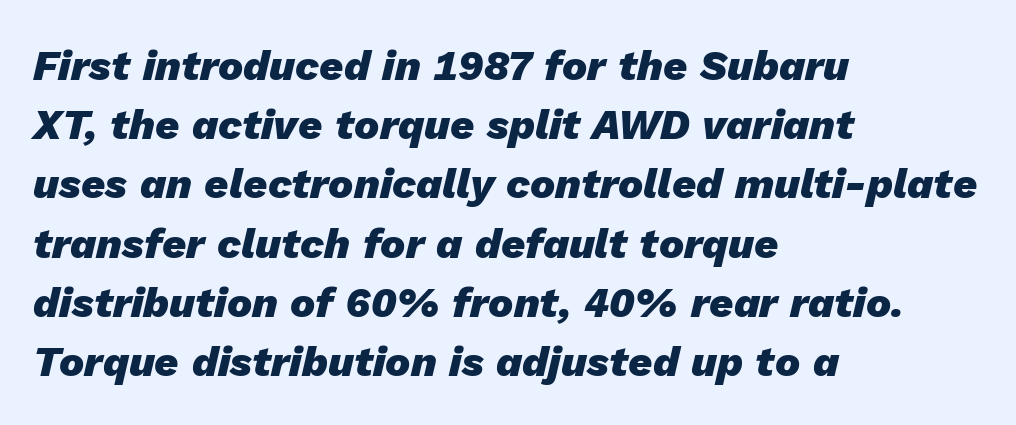
Q: Is the text bold? A: Yes.
Q: Is the text italic (slanted)? A: Yes, it leans right by about 13 degrees.
Q: Is the text underlined? A: No.
Q: How is the paragraph aligned? A: Left-aligned.
Q: Is the spacing between letters normal or unusually wide? A: Normal.
Q: Is the spacing between lines tight, normal or loose? A: Normal.
Q: Width (condensed, normal, or wide)? A: Normal.
Q: Stroke contrast? A: Low.
Q: x-height? A: Medium.
Q: Monospaced? A: No.
